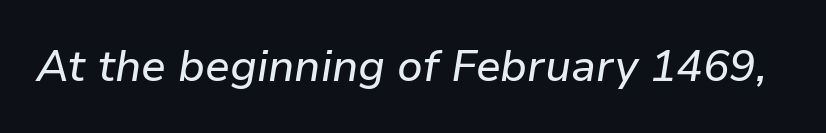
Character widths vary here, with narrow letters taking less room than wide ones. Honestly, there is no underline to notice here at all. Inter-character spacing is left at the font's built-in metrics. The whole block is typeset with a tilt.
